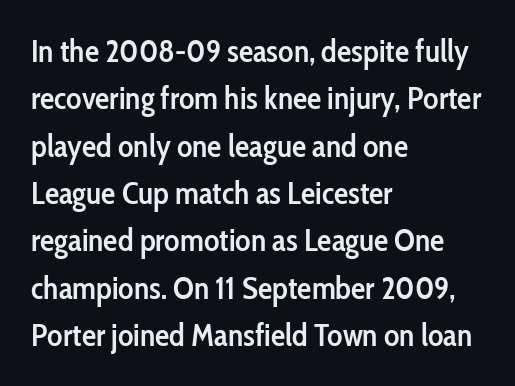
Q: Is the text bold? A: Semi-bold.
Q: Is the text italic (slanted)? A: No, it is upright.
Q: Is the typeface a serif or a sans-serif typeface? A: Sans-serif.
Q: Is the text underlined? A: No.
Q: How is the paragraph aligned? A: Left-aligned.
Q: Is the spacing between letters normal or unusually wide? A: Normal.
Q: Is the spacing between lines tight, normal or loose? A: Normal.
Q: Width (condensed, normal, or wide)? A: Condensed.
Q: Stroke contrast? A: Low.
Q: x-height? A: Medium.
Q: Monospaced? A: No.
